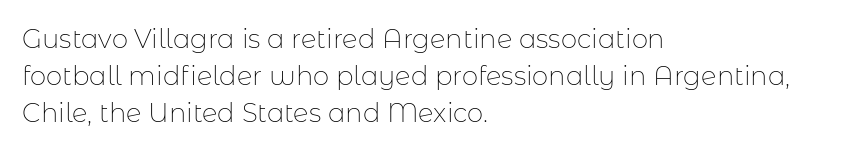
The image shows 26 px text type, upright; set left-aligned, normal line spacing (1.42x), normal letter spacing, not underlined.
